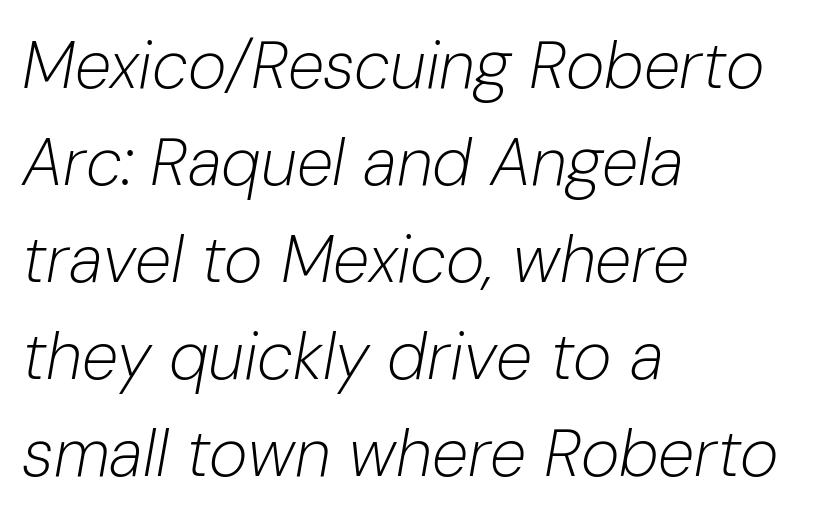
Q: Is the text bold? A: No.
Q: Is the text italic (slanted)? A: Yes, it leans right by about 10 degrees.
Q: Is the text underlined? A: No.
Q: How is the paragraph aligned? A: Left-aligned.
Q: Is the spacing between letters normal or unusually wide? A: Normal.
Q: Is the spacing between lines tight, normal or loose? A: Normal.
Q: Width (condensed, normal, or wide)? A: Normal.
Q: Stroke contrast? A: Low.
Q: x-height? A: Medium.
Q: Monospaced? A: No.
